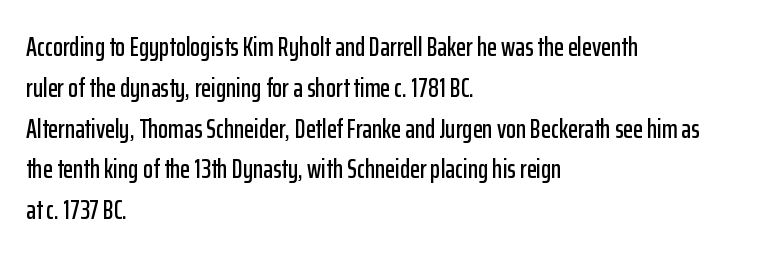
Q: Is the text italic (slanted)? A: No, it is upright.
Q: Is the text underlined? A: No.
Q: How is the paragraph aligned? A: Left-aligned.
Q: Is the spacing between letters normal or unusually wide? A: Normal.
Q: Is the spacing between lines tight, normal or loose? A: Normal.
